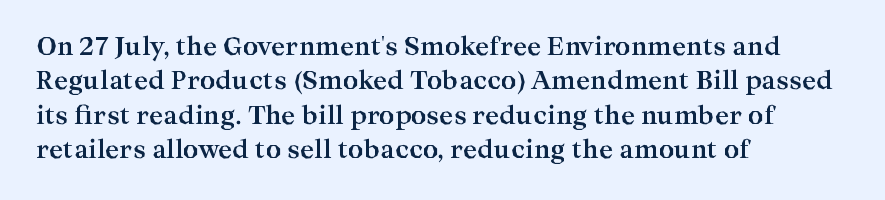
The passage shown is emphatically bold. The space directly below the letters is spotless. Italic? Not at all — the glyphs are vertical. The block of text has a typical density, with ordinary space between rows.
